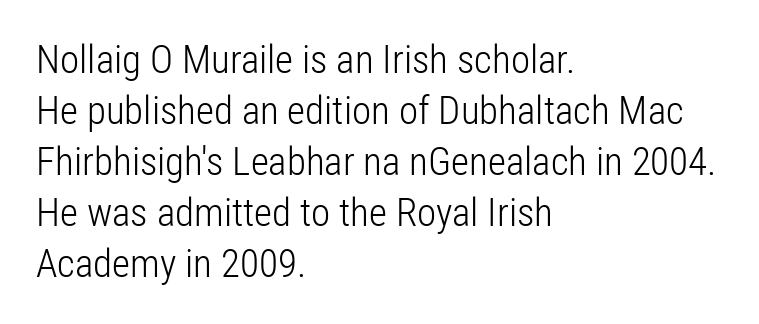
{"serif": "no", "italic": "no", "bold": "no", "weight": "light", "width": "condensed", "stroke_contrast": "low", "x_height": "medium", "monospaced": "no", "underline": "no", "align": "left", "line_spacing": "normal", "line_spacing_ratio": 1.31, "letter_spacing": "normal", "letter_spacing_em": 0.0, "glyph_px": 39}
